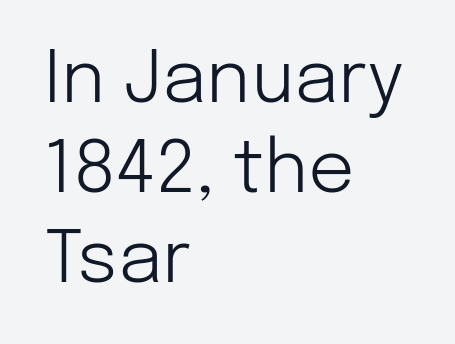
The image shows 73 px light sans-serif type, upright; set left-aligned, line spacing 1.23x, normal letter spacing, not underlined; low stroke contrast and a medium x-height.
